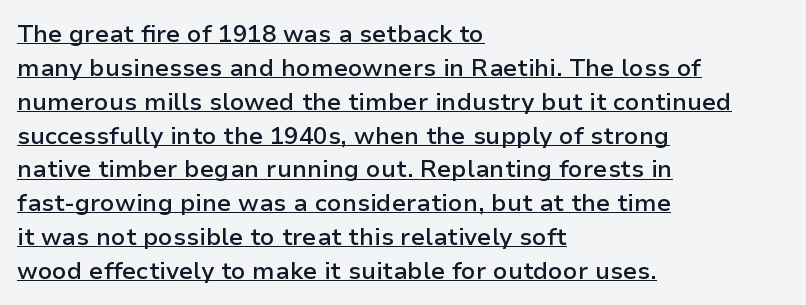
The space between consecutive lines is moderate. The font's upright variant was chosen for this text. Heft: intermediate — a semibold. The text block is weighted toward the left margin, trailing off unevenly rightward. Nobody touched the tracking dial on this one. This sample carries an underscore along the baseline area.
